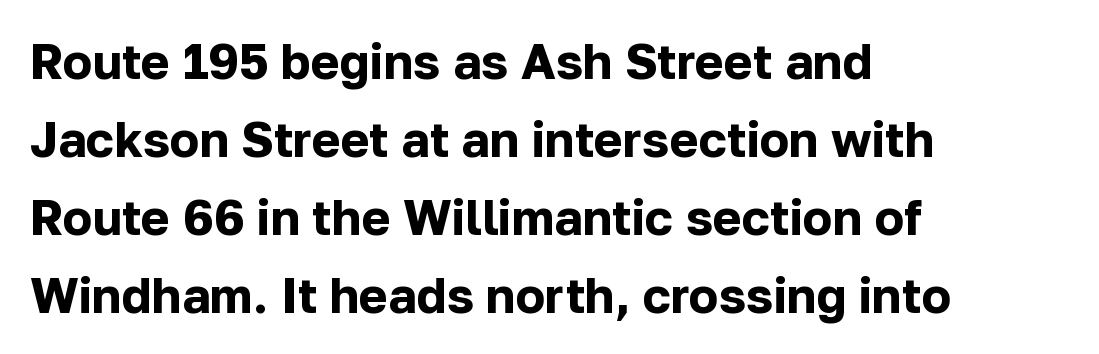
Spacing verdict: proportional, widths tailored to each character. Posture: vertical. Students, this is bold: see how much ink each stroke carries. Normally led — the rows are evenly, conventionally spaced.
